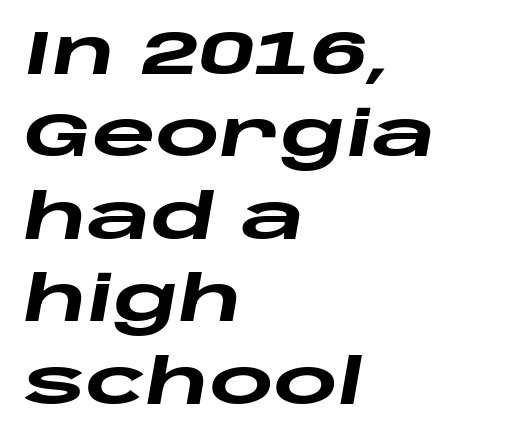
Q: Is the text bold? A: Yes.
Q: Is the text italic (slanted)? A: Yes, it leans right by about 10 degrees.
Q: Is the text underlined? A: No.
Q: How is the paragraph aligned? A: Left-aligned.
Q: Is the spacing between letters normal or unusually wide? A: Normal.
Q: Is the spacing between lines tight, normal or loose? A: Normal.
Q: Width (condensed, normal, or wide)? A: Wide.
Q: Stroke contrast? A: Low.
Q: x-height? A: Large.
Q: Monospaced? A: No.
